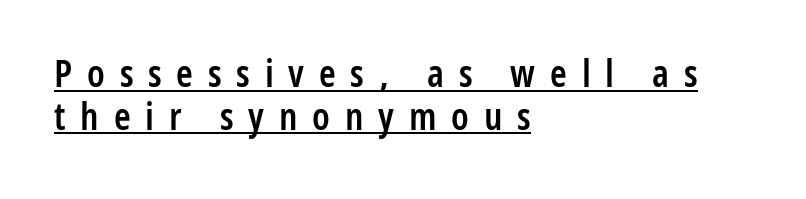
Weight check: semibold — heavier than regular, not quite bold. Inter-character spacing is expanded well beyond the font's built-in metrics. Each line of the rendering has a horizontal stroke beneath the glyphs. Spacing verdict: proportional, widths tailored to each character.
